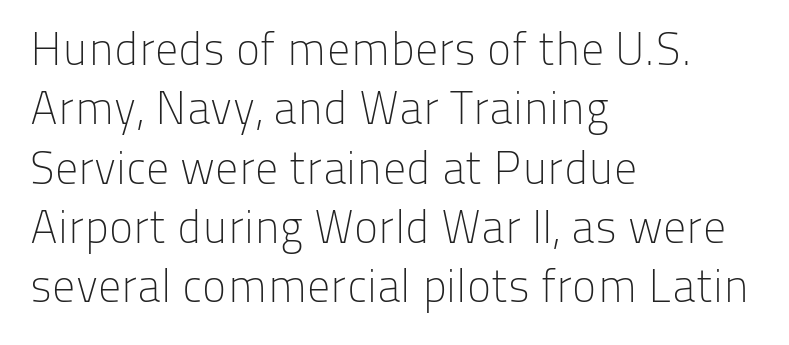
{"serif": "no", "italic": "no", "bold": "no", "weight": "light", "width": "normal", "stroke_contrast": "low", "x_height": "medium", "monospaced": "no", "underline": "no", "align": "left", "line_spacing": "normal", "line_spacing_ratio": 1.29, "letter_spacing": "normal", "letter_spacing_em": 0.0, "glyph_px": 46}
